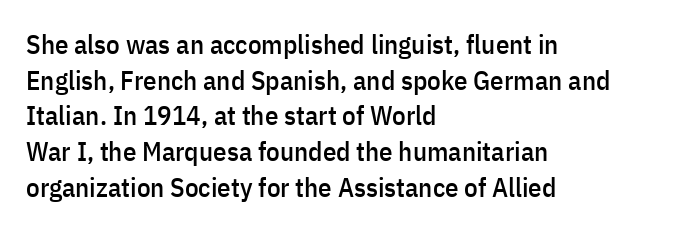
Q: Is the text italic (slanted)? A: No, it is upright.
Q: Is the text underlined? A: No.
Q: How is the paragraph aligned? A: Left-aligned.
Q: Is the spacing between letters normal or unusually wide? A: Normal.
Q: Is the spacing between lines tight, normal or loose? A: Normal.
